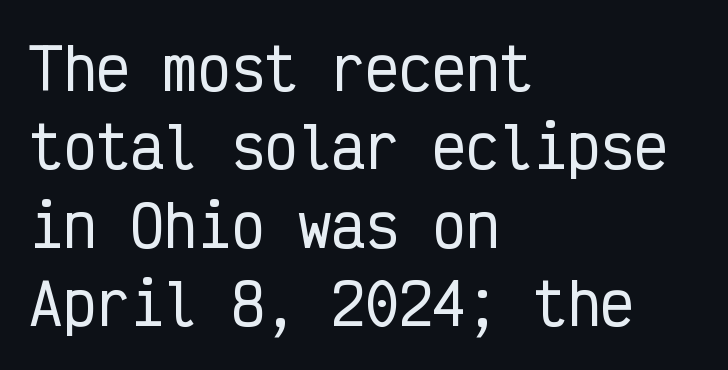
Q: Is the text italic (slanted)? A: No, it is upright.
Q: Is the typeface a serif or a sans-serif typeface? A: Sans-serif.
Q: Is the text underlined? A: No.
Q: How is the paragraph aligned? A: Left-aligned.
Q: Is the spacing between letters normal or unusually wide? A: Normal.
Q: Is the spacing between lines tight, normal or loose? A: Normal.
Q: Width (condensed, normal, or wide)? A: Condensed.
Q: Stroke contrast? A: Low.
Q: x-height? A: Medium.
Q: Monospaced? A: Yes.
